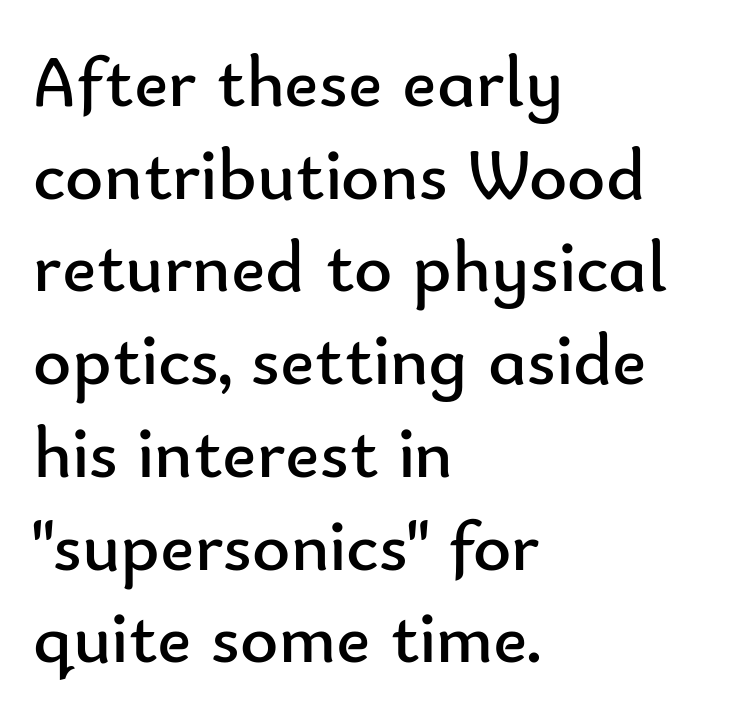
{"serif": "no", "italic": "no", "bold": "no", "weight": "regular", "width": "normal", "stroke_contrast": "low", "x_height": "small", "monospaced": "no", "underline": "no", "align": "left", "line_spacing": "normal", "line_spacing_ratio": 1.27, "letter_spacing": "normal", "letter_spacing_em": 0.0, "glyph_px": 73}
